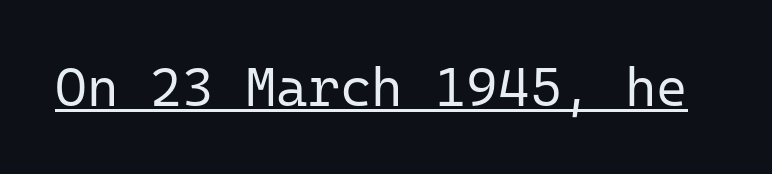
{"serif": "no", "italic": "no", "bold": "no", "weight": "regular", "width": "normal", "stroke_contrast": "low", "x_height": "medium", "monospaced": "yes", "underline": "yes", "letter_spacing": "normal", "letter_spacing_em": 0.0, "glyph_px": 54}
